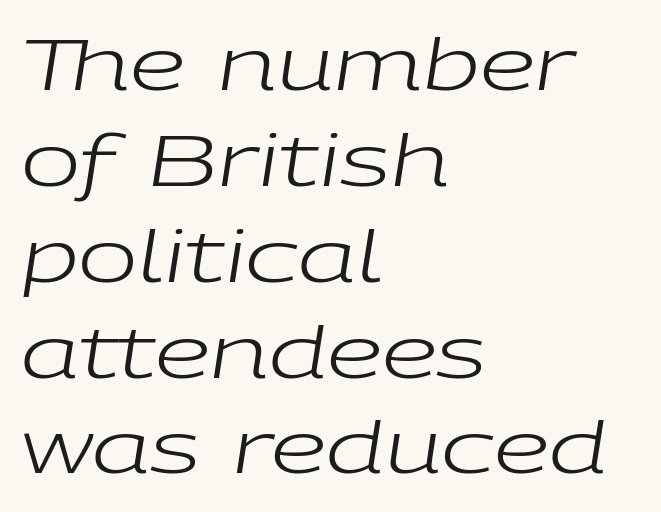
Think standard paragraph weight, or any step lighter than that. These lines were composed using italics. The ragged edge is on the right, which tells us the setting is flush left. There is no visible air inserted between adjacent glyphs. Is there much room between lines? A standard amount, neither cramped nor airy. These lines are rendered in a variable-pitch font.
